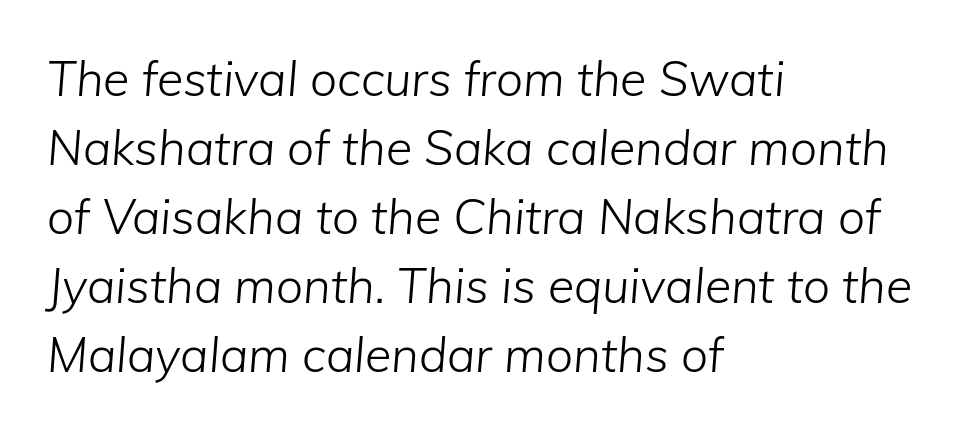
Teacher's note: observe the even left margin — that is flush-left alignment. The area under the type is left untouched. The leading is moderate, giving the passage an even texture. The face used here is proportionally spaced, like ordinary book or web type.
